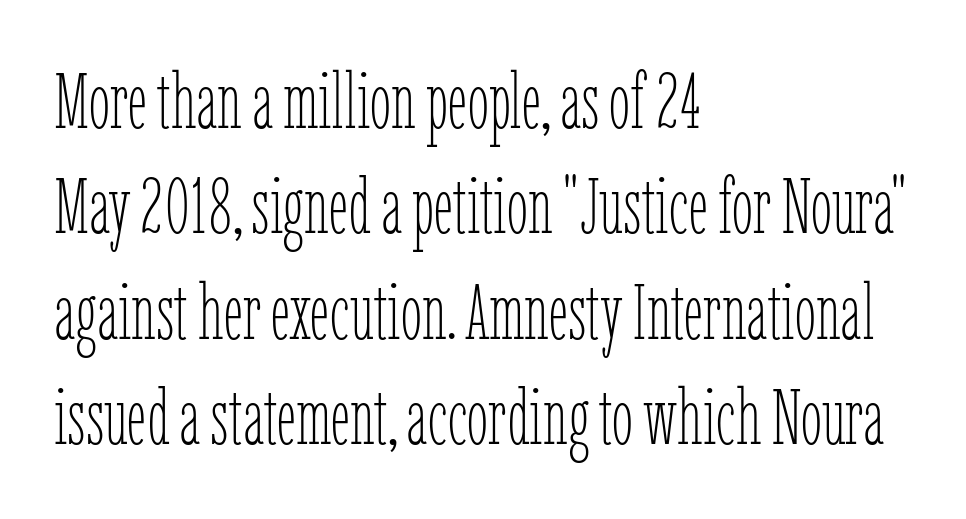
The image shows 77 px thin, condensed type, upright; set left-aligned, normal line spacing (1.37x), normal letter spacing, not underlined; low stroke contrast and a medium x-height.
